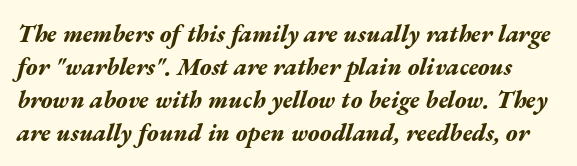
The image shows 24 px bold type, italic (leaning right); set normal line spacing (1.37x), normal letter spacing, not underlined.
